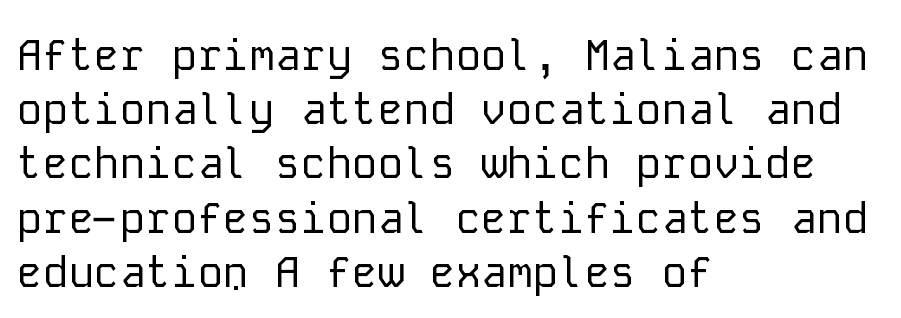
The rendering uses typewriter-style spacing with identical character cells. Interline gaps are of average width in this sample. The setting favours the left margin, as ordinary paragraphs usually do. This is roman type, the default non-slanted kind. Has an underline been added? It has not.
